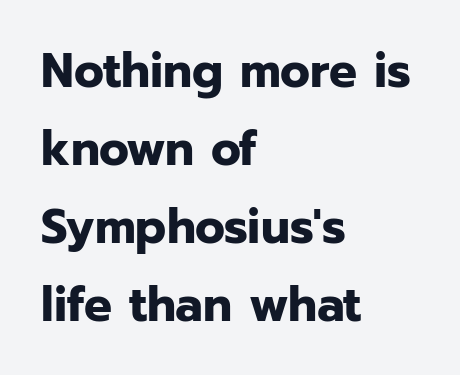
Q: Is the text bold? A: Yes.
Q: Is the text italic (slanted)? A: No, it is upright.
Q: Is the typeface a serif or a sans-serif typeface? A: Sans-serif.
Q: Is the text underlined? A: No.
Q: How is the paragraph aligned? A: Left-aligned.
Q: Is the spacing between letters normal or unusually wide? A: Normal.
Q: Is the spacing between lines tight, normal or loose? A: Normal.
Q: Width (condensed, normal, or wide)? A: Normal.
Q: Stroke contrast? A: Low.
Q: x-height? A: Medium.
Q: Monospaced? A: No.
